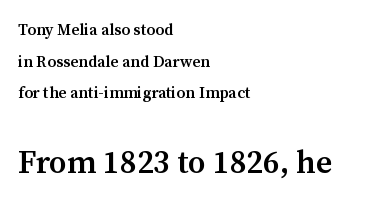
Anything drawn beneath the words? Only blank space. A fair bit of extra ink — the face is semibold, not bold. In terms of leading, this rendering errs on the spacious side. The face used here is proportionally spaced, like ordinary book or web type. The typography opts for an upright posture over an oblique one. The typesetter chose a ragged-right arrangement here.
